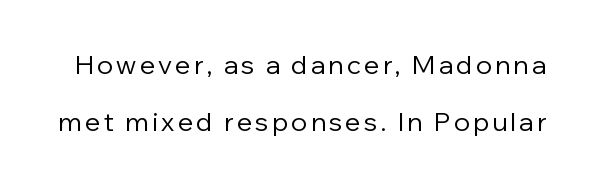
How would I describe the line gaps? Wide and relaxed. Underline: absent. Stems here are at most as thick as an everyday book face. A typesetter would mark this as roman, not italic.
